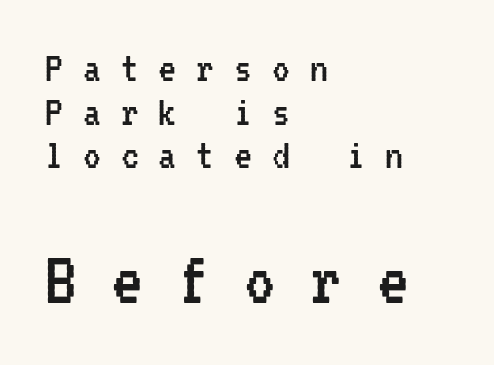
The image shows 79 px regular-weight, condensed sans-serif type, upright, monospaced; set left-aligned, tight line spacing (0.97x), unusually wide letter spacing (+0.44 em), not underlined; the second (bottom) block is 1.76x larger; low stroke contrast and a medium x-height.
